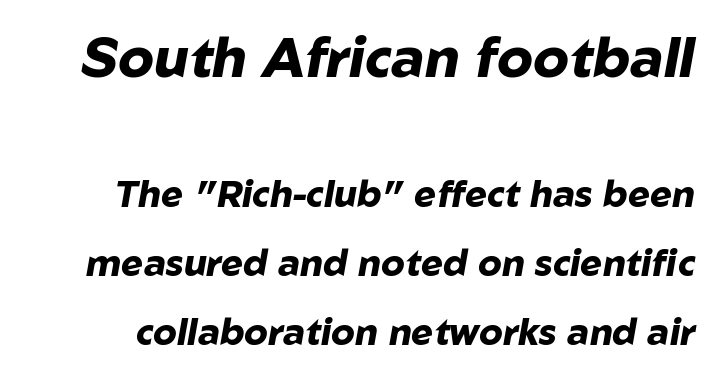
The image shows 56 px heavy type, italic (leaning right); set line spacing 1.86x, normal letter spacing, not underlined; the first (top) block is 1.51x larger; low stroke contrast and a medium x-height.
